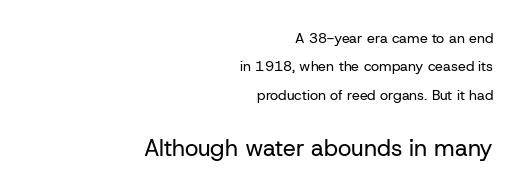
{"italic": "no", "bold": "no", "underline": "no", "align": "right", "line_spacing": "loose", "line_spacing_ratio": 2.03, "letter_spacing": "normal", "letter_spacing_em": 0.0, "larger_block": "second", "size_ratio": 1.64, "glyph_px": 23}
